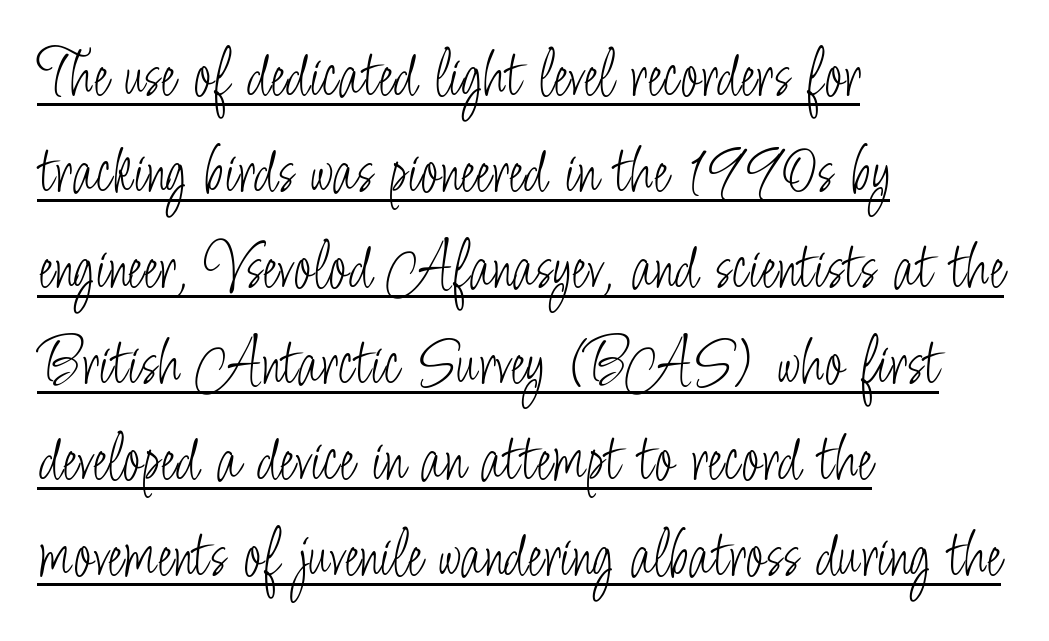
The image shows 69 px light, condensed sans-serif type; set left-aligned, normal line spacing (1.39x), normal letter spacing, underlined; low stroke contrast and a small x-height.
